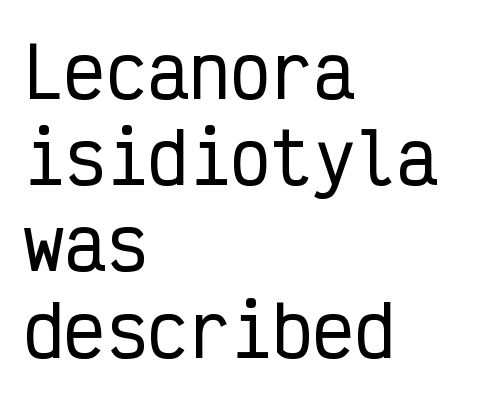
Leading matches the norm, producing a regular column. A typesetter would call this monospace, since all characters share one set width. Typographically, this falls in the sans-serif category. Honestly, there is no underline to notice here at all. Every stem runs plumb, perpendicular to the baseline.
